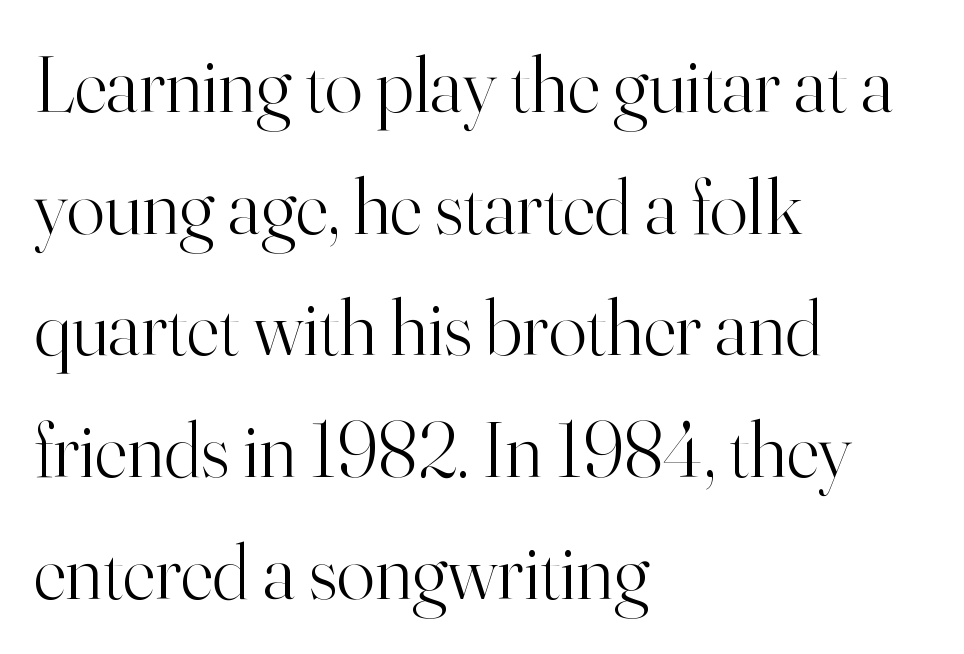
Q: Is the text bold? A: No.
Q: Is the text italic (slanted)? A: No, it is upright.
Q: Is the typeface a serif or a sans-serif typeface? A: Serif.
Q: Is the text underlined? A: No.
Q: How is the paragraph aligned? A: Left-aligned.
Q: Is the spacing between letters normal or unusually wide? A: Normal.
Q: Is the spacing between lines tight, normal or loose? A: Normal.
Q: Width (condensed, normal, or wide)? A: Normal.
Q: Stroke contrast? A: High.
Q: x-height? A: Small.
Q: Monospaced? A: No.
